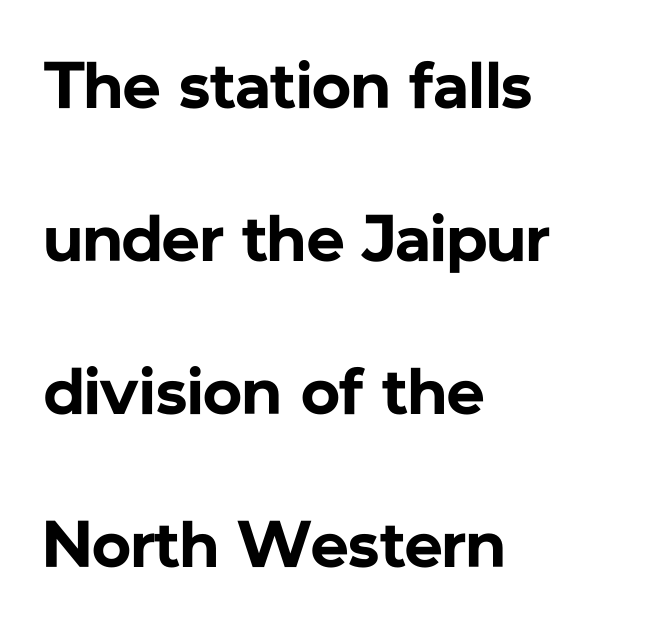
The image shows 66 px bold sans-serif type, upright; set left-aligned, loose line spacing (2.32x), normal letter spacing, not underlined; low stroke contrast and a medium x-height.
